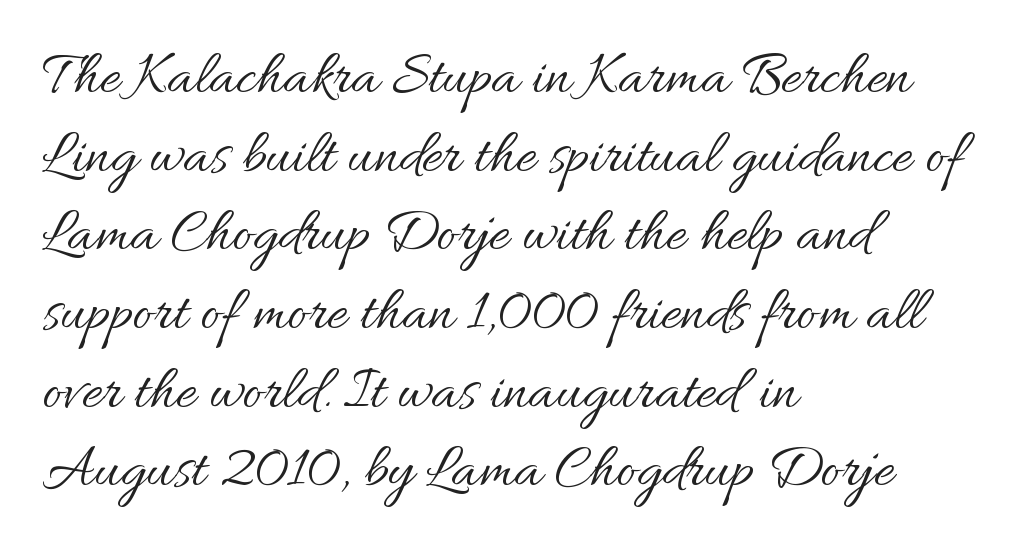
Q: Is the text bold? A: No.
Q: Is the text italic (slanted)? A: Yes.
Q: Is the text underlined? A: No.
Q: How is the paragraph aligned? A: Left-aligned.
Q: Is the spacing between letters normal or unusually wide? A: Normal.
Q: Is the spacing between lines tight, normal or loose? A: Normal.
Q: Width (condensed, normal, or wide)? A: Normal.
Q: Stroke contrast? A: Medium.
Q: x-height? A: Small.
Q: Monospaced? A: No.
